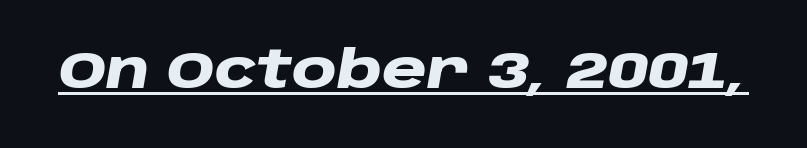
{"italic": "yes", "lean": "right", "slant_degrees": 10, "bold": "yes", "weight": "heavy", "width": "wide", "stroke_contrast": "low", "x_height": "large", "monospaced": "no", "underline": "yes", "letter_spacing": "normal", "letter_spacing_em": 0.0, "glyph_px": 51}
